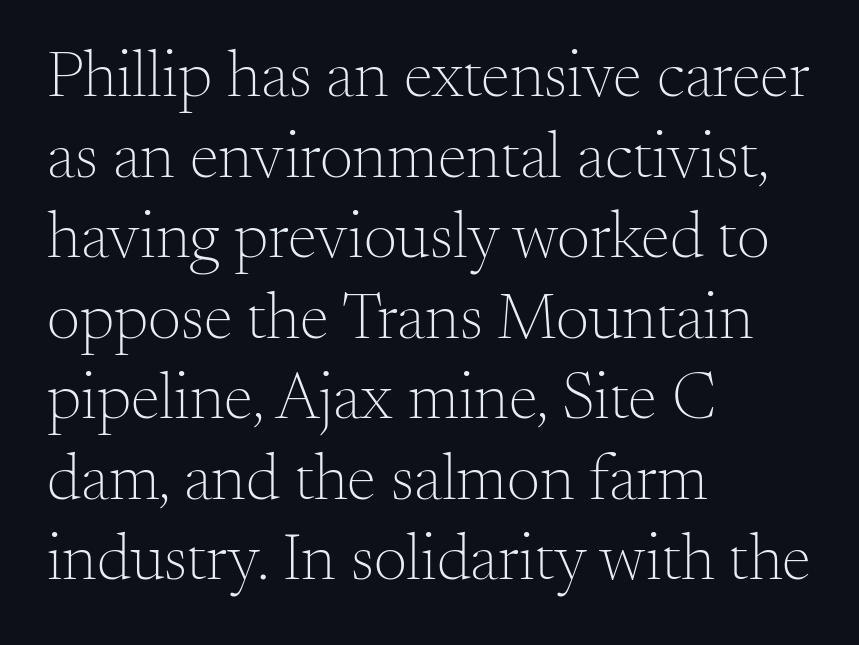
{"serif": "yes", "italic": "no", "bold": "no", "weight": "light", "width": "normal", "stroke_contrast": "medium", "x_height": "small", "monospaced": "no", "underline": "no", "align": "left", "line_spacing_ratio": 1.22, "letter_spacing": "normal", "letter_spacing_em": 0.0, "glyph_px": 66}
